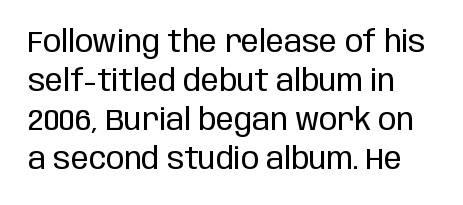
{"serif": "no", "italic": "no", "bold": "no", "weight": "regular", "width": "condensed", "stroke_contrast": "low", "x_height": "large", "monospaced": "no", "underline": "no", "line_spacing": "normal", "line_spacing_ratio": 1.3, "letter_spacing": "normal", "letter_spacing_em": 0.0, "glyph_px": 30}
